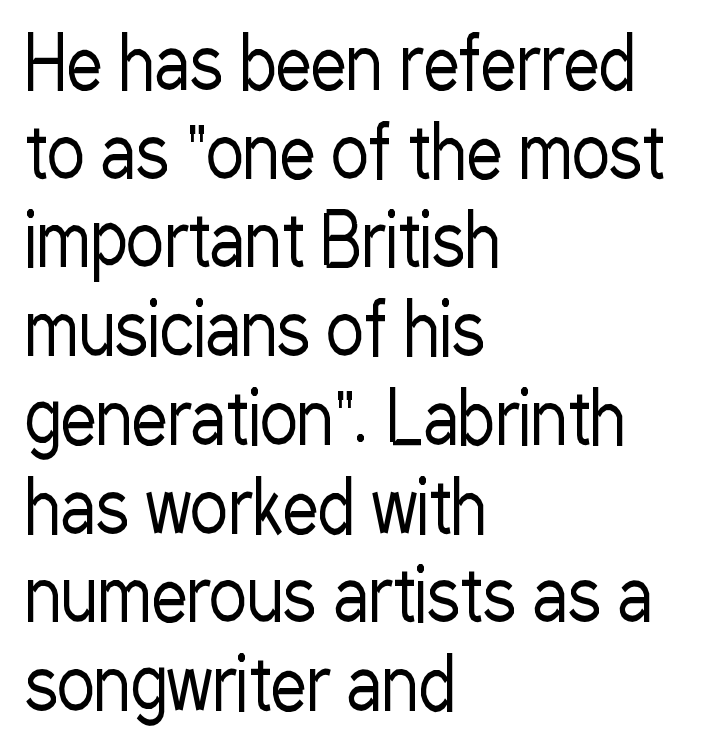
Q: Is the text bold? A: No.
Q: Is the text italic (slanted)? A: No, it is upright.
Q: Is the typeface a serif or a sans-serif typeface? A: Sans-serif.
Q: Is the text underlined? A: No.
Q: How is the paragraph aligned? A: Left-aligned.
Q: Is the spacing between letters normal or unusually wide? A: Normal.
Q: Is the spacing between lines tight, normal or loose? A: Normal.
Q: Width (condensed, normal, or wide)? A: Condensed.
Q: Stroke contrast? A: Low.
Q: x-height? A: Medium.
Q: Monospaced? A: No.
